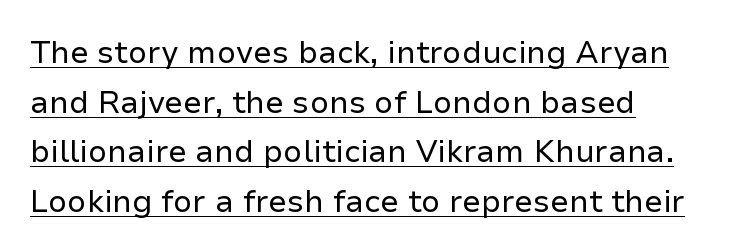
{"serif": "no", "italic": "no", "bold": "no", "weight": "regular", "width": "normal", "stroke_contrast": "low", "x_height": "medium", "monospaced": "no", "underline": "yes", "align": "left", "line_spacing": "normal", "line_spacing_ratio": 1.6, "letter_spacing": "normal", "letter_spacing_em": 0.0, "glyph_px": 31}
